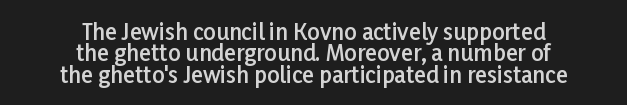
The image shows 22 px text type, upright; set centered, tight line spacing (0.97x), normal letter spacing, not underlined.
